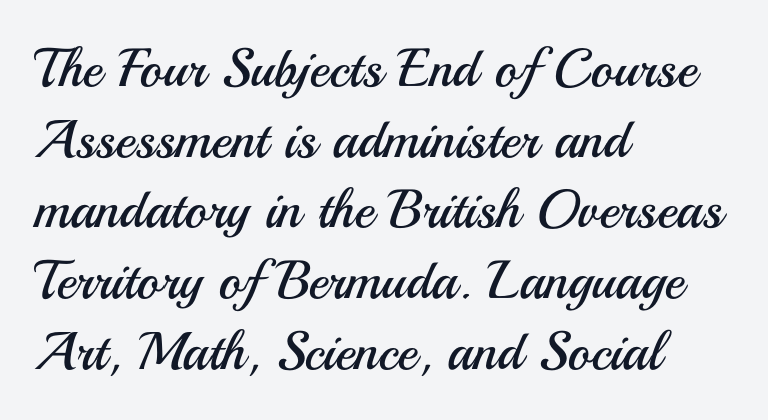
The image shows 54 px regular-weight sans-serif type; set left-aligned, normal line spacing (1.31x), normal letter spacing, not underlined; medium stroke contrast and a small x-height.
